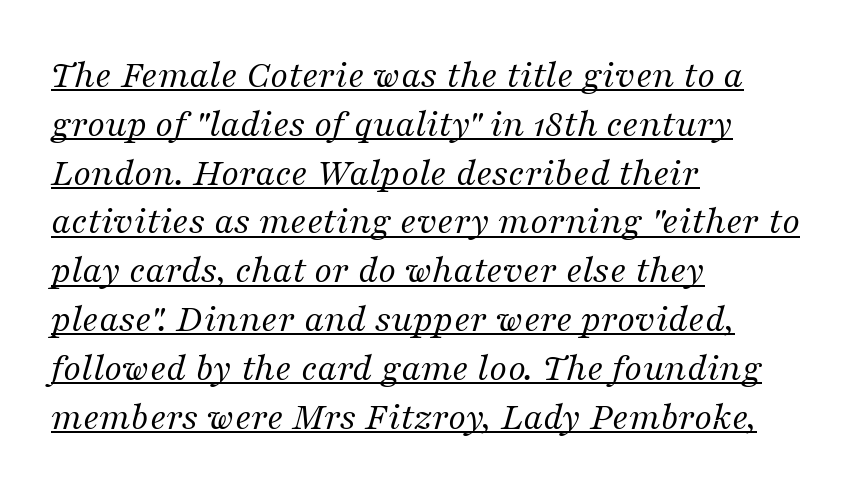
Nobody touched the tracking dial on this one. A serif font was chosen for this passage. Students, observe the line beneath the letters — that is underlining. Caption: face not bold, strokes unweighted. Emphasis-style slanted type is in use. Short and long lines alike share a common starting point at left.
